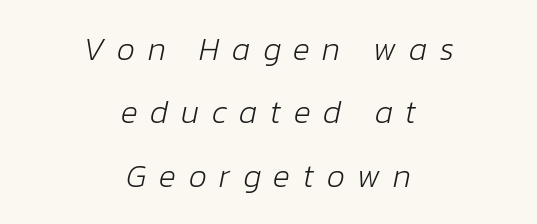
Caption: multi-line text, centered on the measure. Has an underline been added? It has not. Do the characters align in a grid? No, the font is proportional. Weight: not bold — regular or lighter. The face used here is rendered with a markedly widened letterfit. How would I describe the line gaps? Wide and relaxed.
